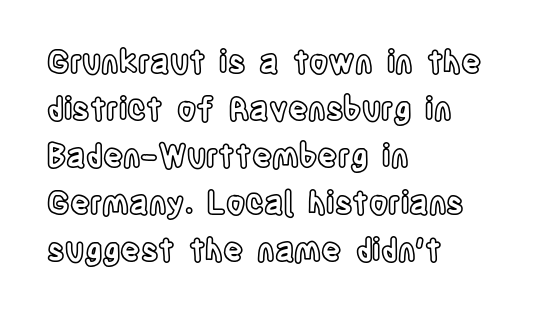
Character widths vary here, with narrow letters taking less room than wide ones. Caption: multi-line text, flush left, ragged right. The gaps between neighbouring characters are ordinary and unremarkable. The specimen reads as upright at a glance.
